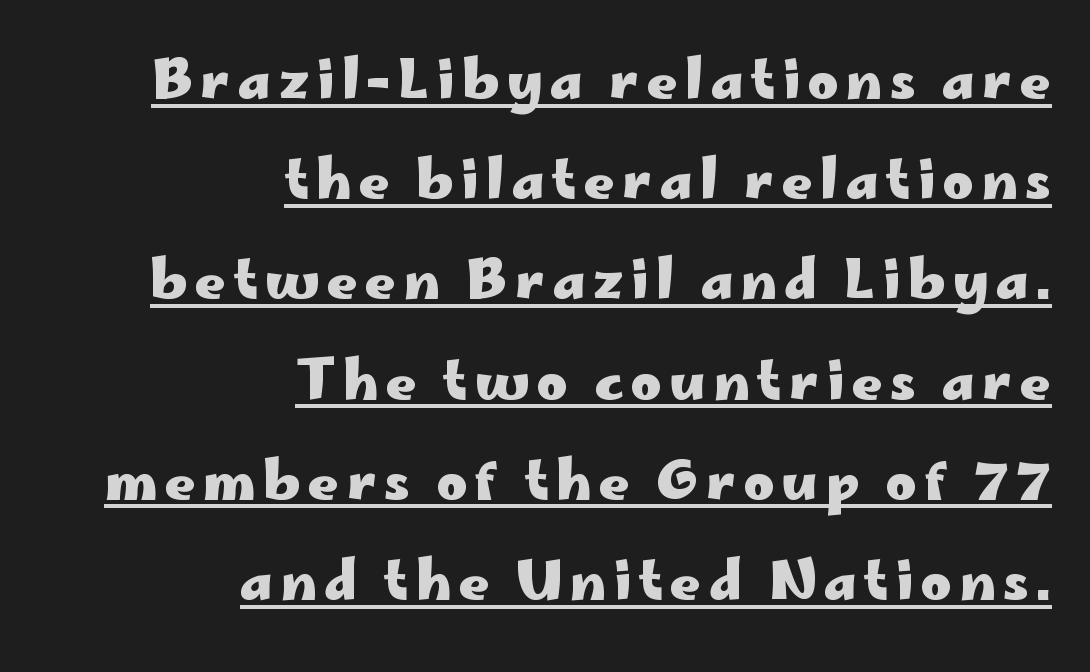
{"serif": "no", "italic": "no", "bold": "yes", "weight": "heavy", "width": "wide", "stroke_contrast": "low", "x_height": "small", "monospaced": "no", "underline": "yes", "align": "right", "line_spacing_ratio": 1.89, "glyph_px": 53}
